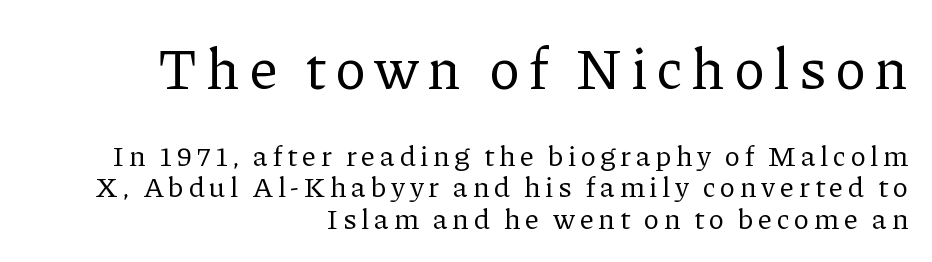
{"serif": "yes", "italic": "no", "bold": "no", "weight": "regular", "width": "normal", "stroke_contrast": "low", "x_height": "medium", "monospaced": "no", "underline": "no", "align": "right", "line_spacing": "tight", "line_spacing_ratio": 1.08, "larger_block": "first", "size_ratio": 2.0, "glyph_px": 58}
